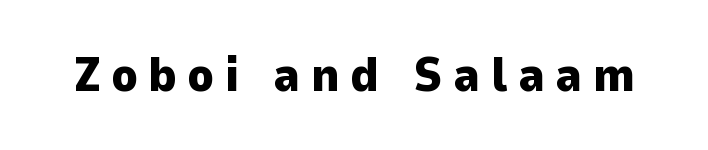
{"serif": "no", "italic": "no", "bold": "yes", "weight": "heavy", "width": "normal", "stroke_contrast": "low", "x_height": "medium", "monospaced": "no", "underline": "no", "letter_spacing": "wide", "letter_spacing_em": 0.21, "glyph_px": 49}
